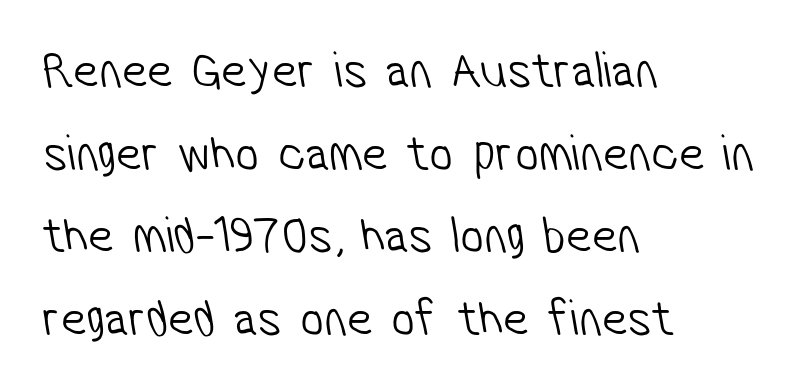
Q: Is the text bold? A: No.
Q: Is the typeface a serif or a sans-serif typeface? A: Sans-serif.
Q: Is the text underlined? A: No.
Q: How is the paragraph aligned? A: Left-aligned.
Q: Is the spacing between letters normal or unusually wide? A: Normal.
Q: Is the spacing between lines tight, normal or loose? A: Normal.
Q: Width (condensed, normal, or wide)? A: Condensed.
Q: Stroke contrast? A: Low.
Q: x-height? A: Medium.
Q: Monospaced? A: No.
